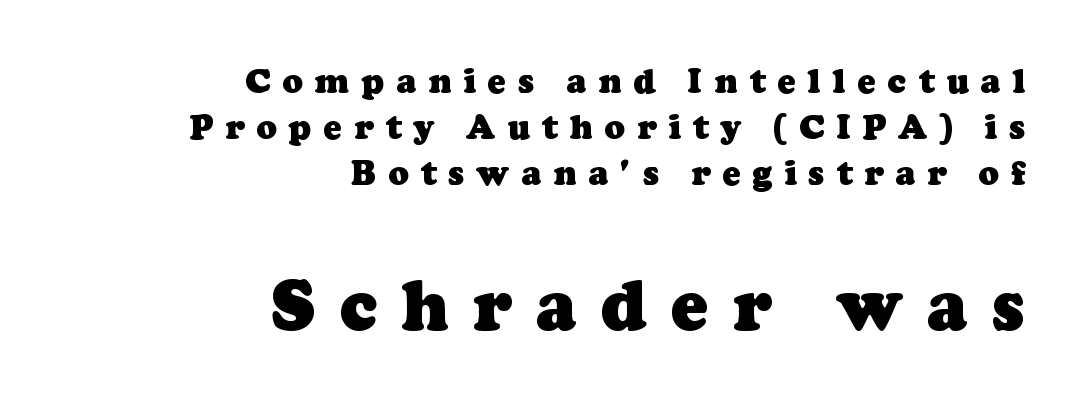
The rendering inserts visible extra space after every character. The passage shown begins with its smaller block and ends with its larger one. Leading: standard. You'd pick this weight for a headline — it's a proper bold.
